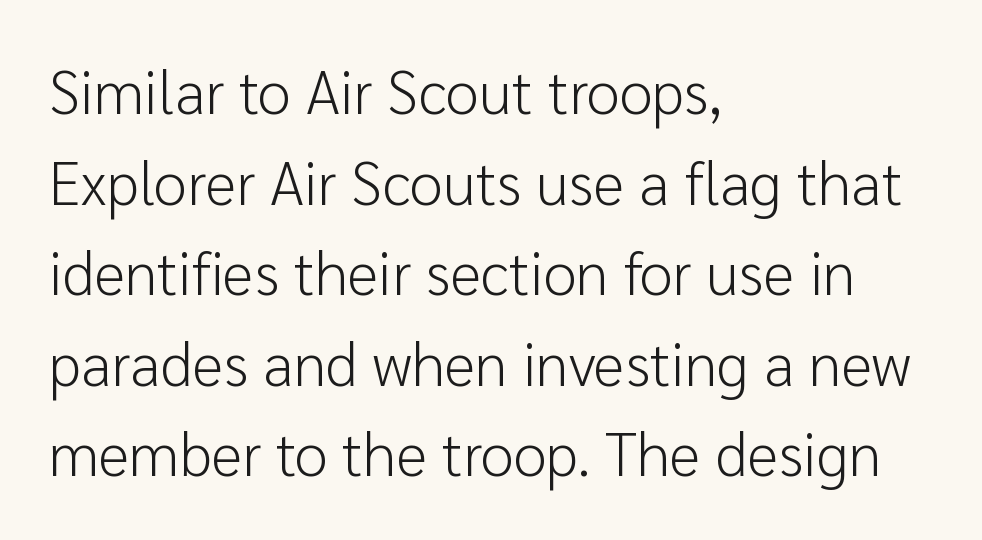
Every stem runs plumb, perpendicular to the baseline. Which margin do the lines hug? The left one — the right edge is uneven. A typesetter would call this leading conventional body-copy spacing. The type family on display is of the sans-serif kind.
